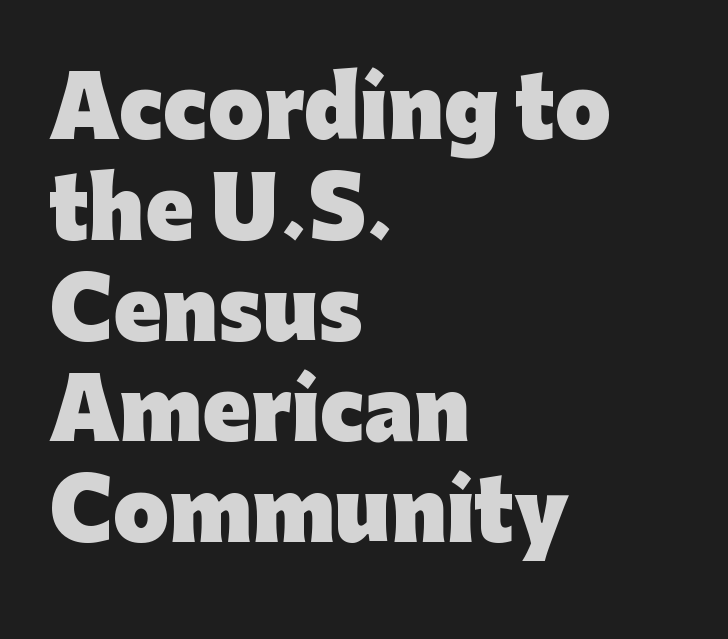
The words here are not underlined. Check where the strokes stop: nothing finishes them off — pure sans. The rendering uses natural spacing where letterforms have individual widths. The rag falls on the right side of this text block.
